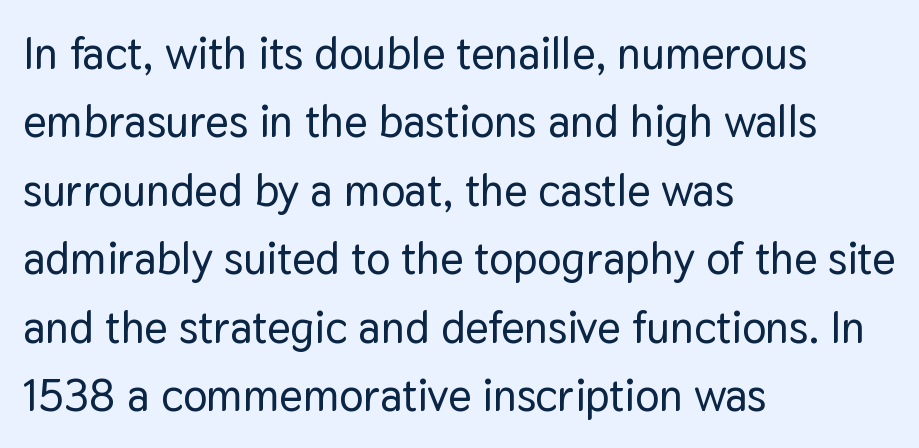
The image shows 45 px sans-serif type, upright; set left-aligned, normal line spacing (1.52x), normal letter spacing, not underlined; low stroke contrast and a medium x-height.
